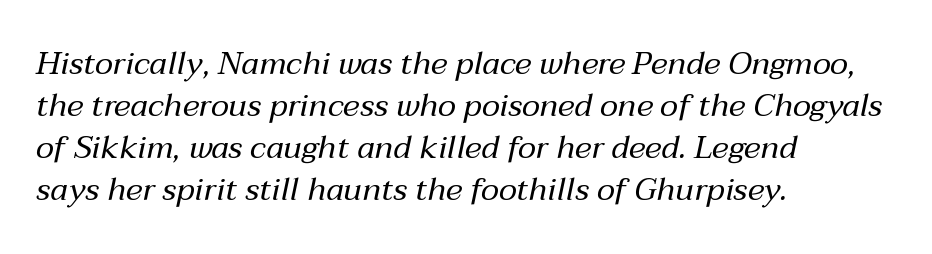
Q: Is the text bold? A: No.
Q: Is the text italic (slanted)? A: Yes, it leans right by about 12 degrees.
Q: Is the text underlined? A: No.
Q: How is the paragraph aligned? A: Left-aligned.
Q: Is the spacing between letters normal or unusually wide? A: Normal.
Q: Is the spacing between lines tight, normal or loose? A: Normal.
Q: Width (condensed, normal, or wide)? A: Normal.
Q: Stroke contrast? A: Medium.
Q: x-height? A: Medium.
Q: Monospaced? A: No.
